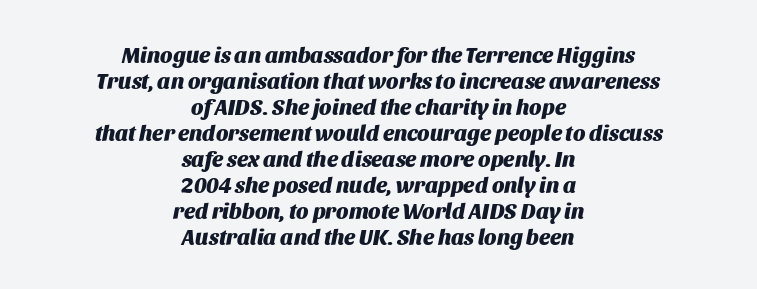
The image shows 22 px bold type, italic (leaning right); set centered, line spacing 1.18x, normal letter spacing, not underlined.
